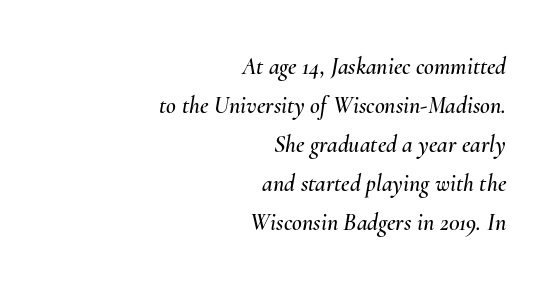
{"italic": "yes", "lean": "right", "slant_degrees": 10, "underline": "no", "align": "right", "line_spacing": "normal", "line_spacing_ratio": 1.62, "letter_spacing": "normal", "letter_spacing_em": 0.0, "glyph_px": 24}
